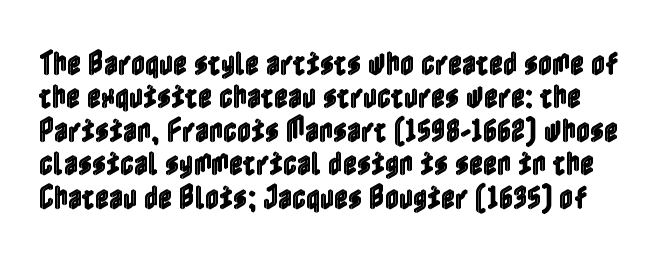
Q: Is the text italic (slanted)? A: No, it is upright.
Q: Is the text underlined? A: No.
Q: Is the spacing between letters normal or unusually wide? A: Normal.
